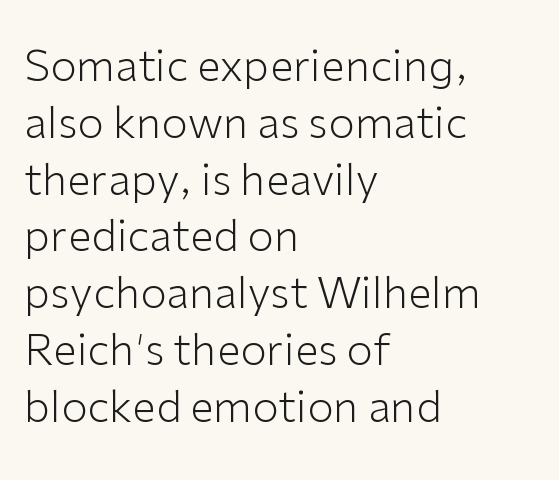
{"serif": "no", "italic": "no", "bold": "no", "weight": "light", "width": "normal", "stroke_contrast": "low", "x_height": "medium", "monospaced": "no", "underline": "no", "align": "left", "line_spacing": "normal", "line_spacing_ratio": 1.32, "letter_spacing": "normal", "letter_spacing_em": 0.0, "glyph_px": 43}
